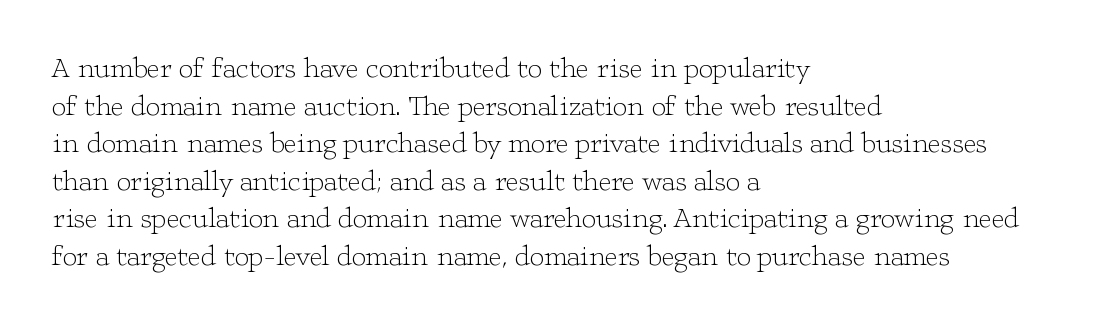
The image shows 28 px light, wide serif type, upright; set left-aligned, normal line spacing (1.34x), normal letter spacing, not underlined; low stroke contrast and a medium x-height.
